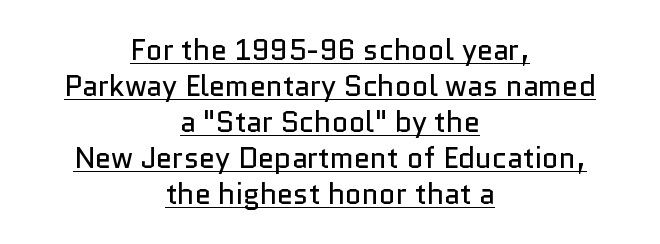
Q: Is the text bold? A: No.
Q: Is the text italic (slanted)? A: No, it is upright.
Q: Is the typeface a serif or a sans-serif typeface? A: Sans-serif.
Q: Is the text underlined? A: Yes.
Q: How is the paragraph aligned? A: Centered.
Q: Is the spacing between letters normal or unusually wide? A: Normal.
Q: Width (condensed, normal, or wide)? A: Normal.
Q: Stroke contrast? A: Low.
Q: x-height? A: Medium.
Q: Monospaced? A: No.
